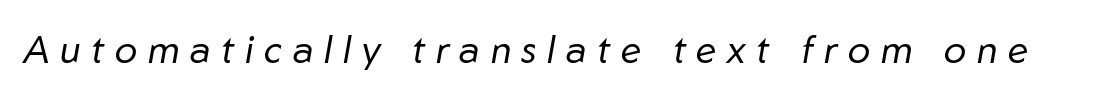
{"italic": "yes", "lean": "right", "slant_degrees": 10, "bold": "no", "weight": "regular", "width": "normal", "stroke_contrast": "low", "x_height": "medium", "monospaced": "no", "underline": "no", "letter_spacing": "wide", "letter_spacing_em": 0.28, "glyph_px": 38}
